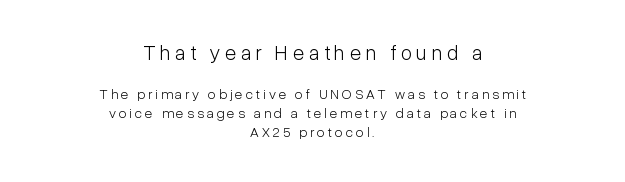
Q: Is the text bold? A: No.
Q: Is the text italic (slanted)? A: No, it is upright.
Q: Is the text underlined? A: No.
Q: How is the paragraph aligned? A: Centered.
Q: Is the spacing between letters normal or unusually wide? A: Unusually wide.
Q: Is the spacing between lines tight, normal or loose? A: Normal.
Q: Which block of text is set in a larger size, the first (top) or the second (bottom)? A: The first (top) one.
